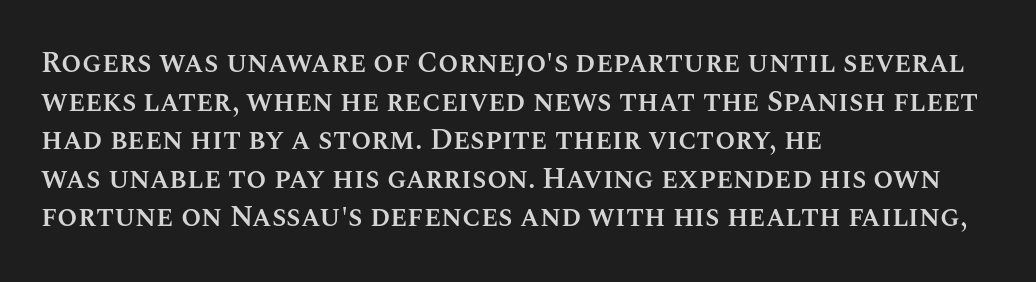
Character widths vary here, with narrow letters taking less room than wide ones. Descenders are the only things crossing below the line. Spacing between characters is what you'd get straight out of the box. Reading down the column, the eye jumps a familiar distance to each next line. You can tell it's not italic because the verticals are truly vertical. The letters are semibold — heavier than regular but short of a full bold.
